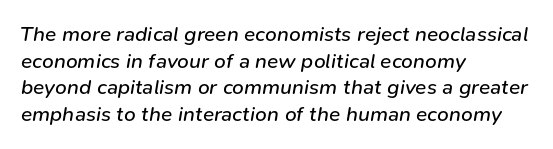
Q: Is the text bold? A: No.
Q: Is the text italic (slanted)? A: Yes, it leans right by about 9 degrees.
Q: Is the text underlined? A: No.
Q: How is the paragraph aligned? A: Left-aligned.
Q: Is the spacing between letters normal or unusually wide? A: Normal.
Q: Is the spacing between lines tight, normal or loose? A: Normal.
